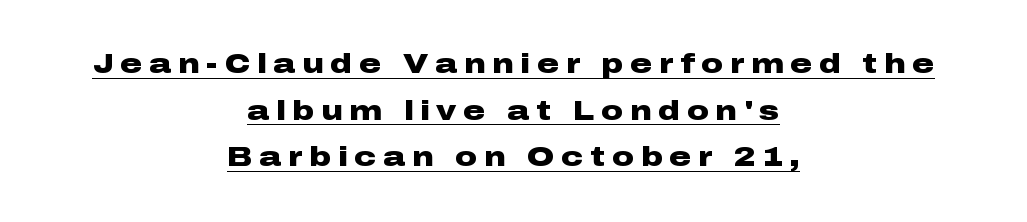
The image shows 27 px bold type, upright; set centered, line spacing 1.73x, unusually wide letter spacing (+0.26 em), underlined.
